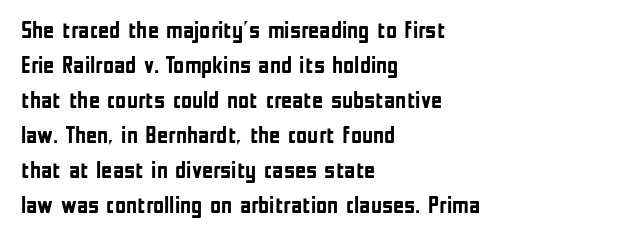
Q: Is the text bold? A: Yes.
Q: Is the text italic (slanted)? A: No, it is upright.
Q: Is the text underlined? A: No.
Q: How is the paragraph aligned? A: Left-aligned.
Q: Is the spacing between letters normal or unusually wide? A: Normal.
Q: Is the spacing between lines tight, normal or loose? A: Normal.
